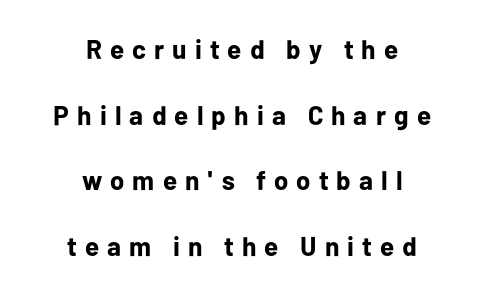
{"italic": "no", "bold": "yes", "underline": "no", "align": "center", "line_spacing": "loose", "line_spacing_ratio": 2.43, "letter_spacing": "wide", "letter_spacing_em": 0.3, "glyph_px": 27}
